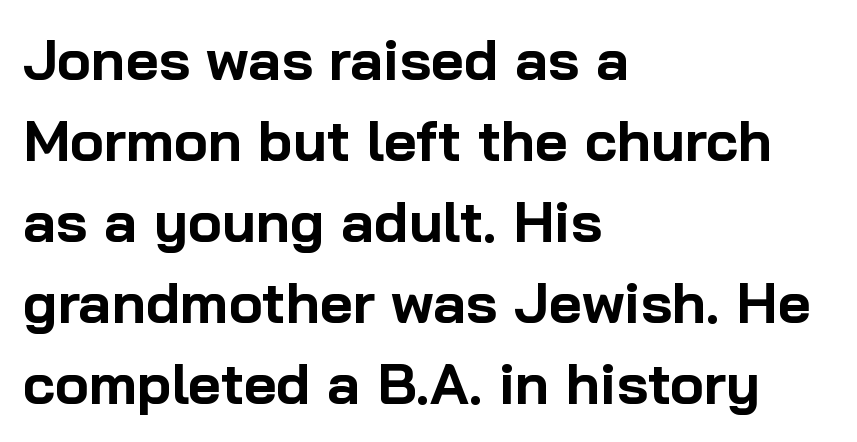
The image shows 57 px bold sans-serif type, upright; set left-aligned, normal line spacing (1.42x), normal letter spacing, not underlined; low stroke contrast and a medium x-height.
